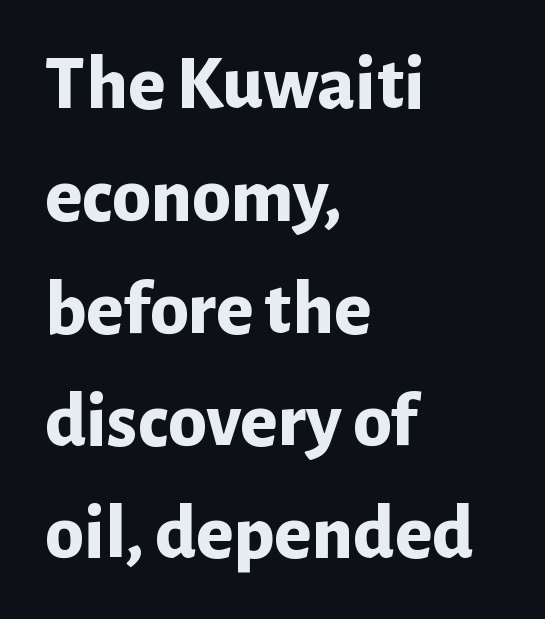
{"serif": "no", "italic": "no", "bold": "yes", "weight": "bold", "width": "normal", "stroke_contrast": "low", "x_height": "medium", "monospaced": "no", "underline": "no", "align": "left", "line_spacing": "normal", "line_spacing_ratio": 1.44, "letter_spacing": "normal", "letter_spacing_em": 0.0, "glyph_px": 78}
